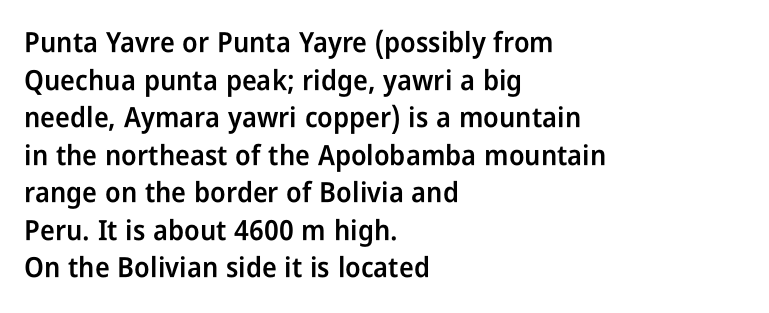
Each letter keeps its own natural width here, so spacing adapts to shape. Look at the tracking — it's just the regular setting, nothing added. A sans-serif font was chosen for this passage. This rendering uses left alignment, leaving the right contour irregular. This sample uses an upright cut, with every glyph sitting square on the baseline.
